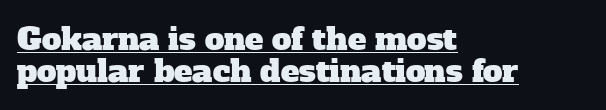
The image shows 31 px serif type; set left-aligned, tight line spacing (1.02x), normal letter spacing, underlined; low stroke contrast and a medium x-height.
